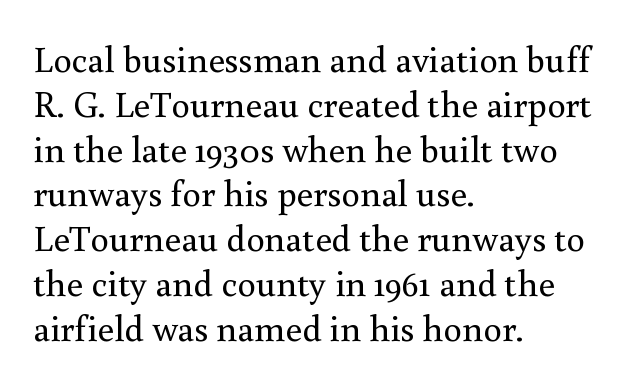
Q: Is the text bold? A: No.
Q: Is the text italic (slanted)? A: No, it is upright.
Q: Is the typeface a serif or a sans-serif typeface? A: Serif.
Q: Is the text underlined? A: No.
Q: How is the paragraph aligned? A: Left-aligned.
Q: Is the spacing between letters normal or unusually wide? A: Normal.
Q: Width (condensed, normal, or wide)? A: Normal.
Q: Stroke contrast? A: Medium.
Q: x-height? A: Small.
Q: Monospaced? A: No.
